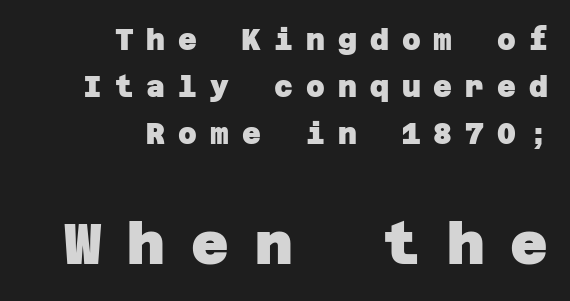
The image shows 58 px heavy sans-serif type; set right-aligned, normal line spacing (1.62x), unusually wide letter spacing (+0.45 em), not underlined; the second (bottom) block is 2.0x larger; low stroke contrast and a large x-height.
